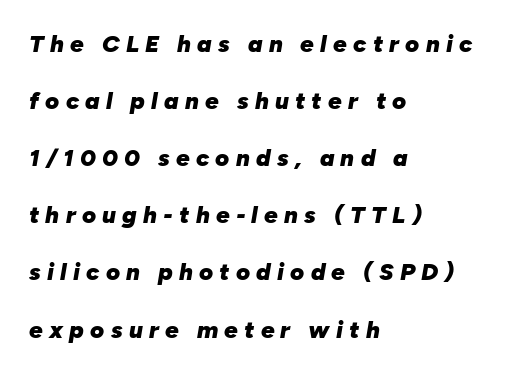
Q: Is the text bold? A: Yes.
Q: Is the text italic (slanted)? A: Yes, it leans right by about 10 degrees.
Q: Is the text underlined? A: No.
Q: How is the paragraph aligned? A: Left-aligned.
Q: Is the spacing between letters normal or unusually wide? A: Unusually wide.
Q: Is the spacing between lines tight, normal or loose? A: Loose.
